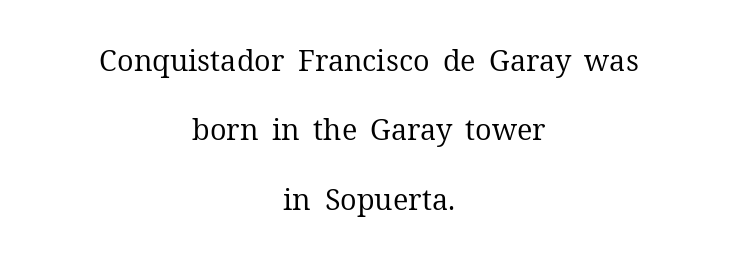
Q: Is the text bold? A: No.
Q: Is the text italic (slanted)? A: No, it is upright.
Q: Is the typeface a serif or a sans-serif typeface? A: Serif.
Q: Is the text underlined? A: No.
Q: How is the paragraph aligned? A: Centered.
Q: Is the spacing between letters normal or unusually wide? A: Normal.
Q: Is the spacing between lines tight, normal or loose? A: Loose.
Q: Width (condensed, normal, or wide)? A: Normal.
Q: Stroke contrast? A: Medium.
Q: x-height? A: Medium.
Q: Monospaced? A: No.
